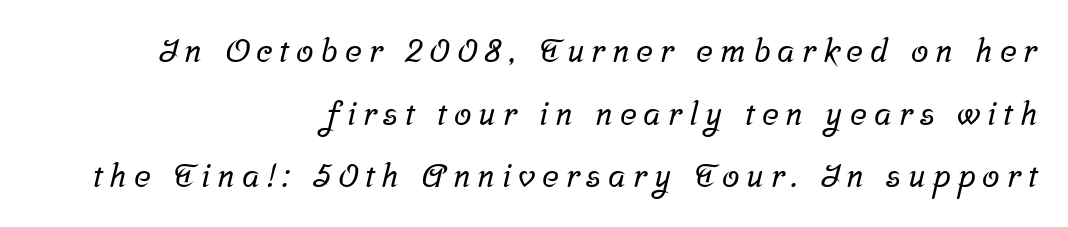
{"width": "normal", "stroke_contrast": "low", "x_height": "medium", "monospaced": "no", "underline": "no", "align": "right", "line_spacing": "loose", "line_spacing_ratio": 1.96, "letter_spacing": "wide", "letter_spacing_em": 0.22, "glyph_px": 32}
